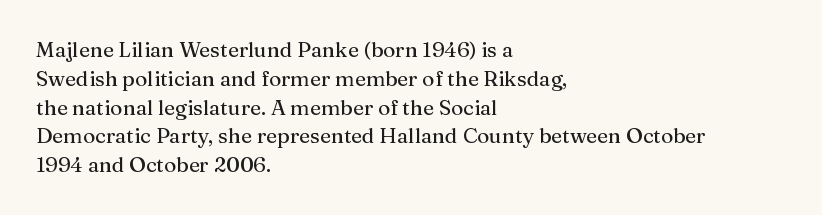
Q: Is the text italic (slanted)? A: No, it is upright.
Q: Is the text underlined? A: No.
Q: How is the paragraph aligned? A: Left-aligned.
Q: Is the spacing between letters normal or unusually wide? A: Normal.
Q: Is the spacing between lines tight, normal or loose? A: Normal.
